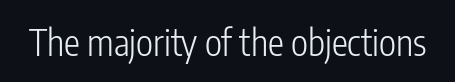
{"serif": "no", "italic": "no", "bold": "no", "weight": "light", "width": "condensed", "stroke_contrast": "low", "x_height": "medium", "monospaced": "no", "underline": "no", "letter_spacing": "normal", "letter_spacing_em": 0.0, "glyph_px": 36}
